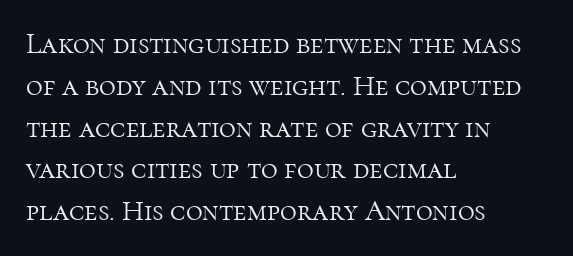
The image shows 29 px light serif type, upright; set left-aligned, normal line spacing (1.44x), normal letter spacing, not underlined; high stroke contrast and a medium x-height.
